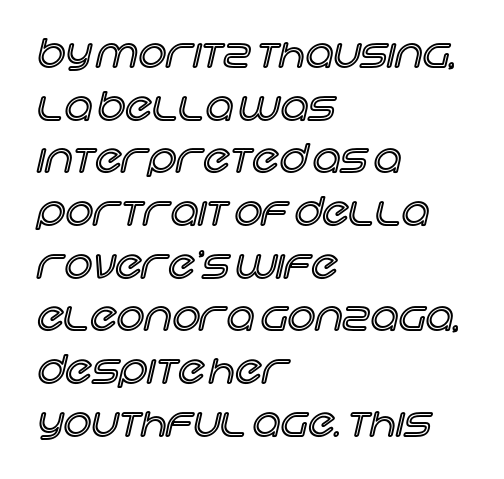
Words appear dense and cohesive because spacing is normal. Vertical spacing — default. No word sits above an underline. Varying glyph widths throughout — classic text-font behaviour.
